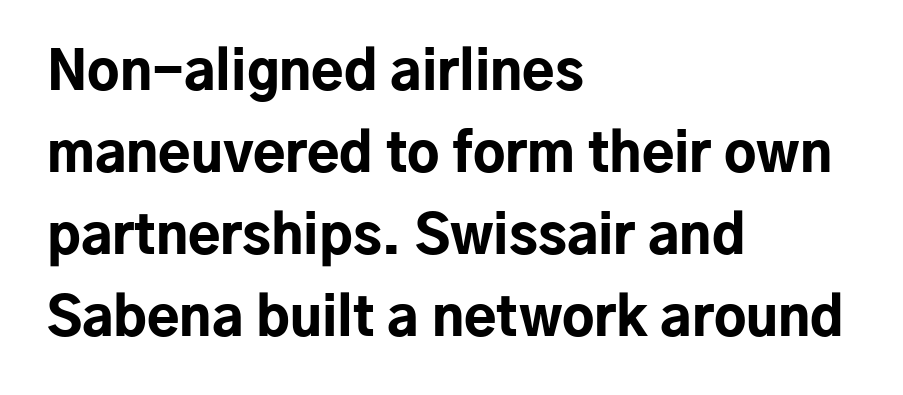
{"serif": "no", "italic": "no", "bold": "yes", "weight": "bold", "width": "normal", "stroke_contrast": "low", "x_height": "medium", "monospaced": "no", "underline": "no", "align": "left", "line_spacing": "normal", "line_spacing_ratio": 1.55, "letter_spacing": "normal", "letter_spacing_em": 0.0, "glyph_px": 53}
